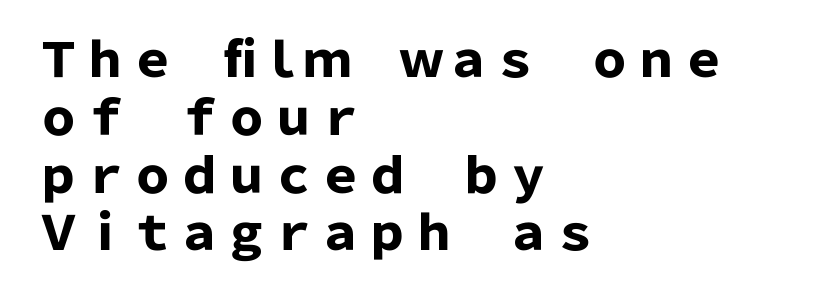
Underlining? Definitely not there. The paragraph has a hard left edge and a soft right edge. In terms of letterspacing, this is plain default setting. The letters stand straight up with perfectly vertical stems.
